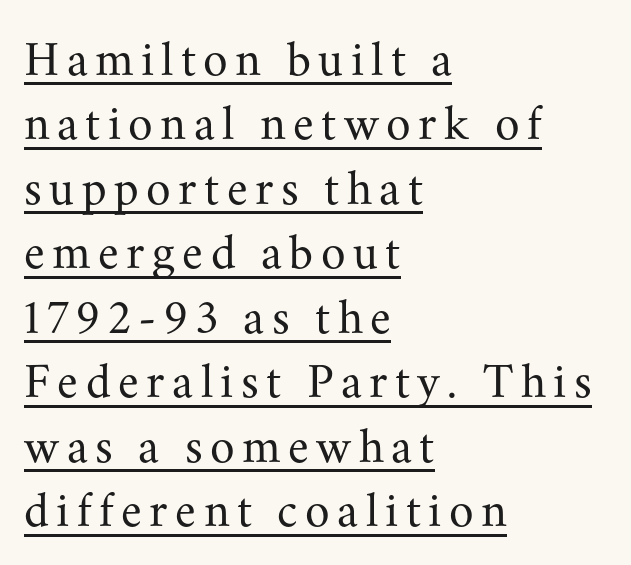
These lines were composed using upright roman letters. The rendering shows small feet on the letterforms — a serif design. These lines are rendered in a variable-pitch font. The rows are spaced the way most documents space them. The letterforms sit at book weight or below. Leftover space on each line is placed entirely after the last word.
